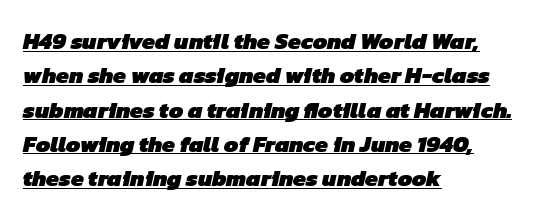
The passage shown is underscored from start to finish. The typesetter chose a ragged-right arrangement here. Does extra space separate the letters? No, they use regular spacing. This sample keeps an unexceptional amount of space between lines. How heavy is the stroke? Heavy — this is a bold.
